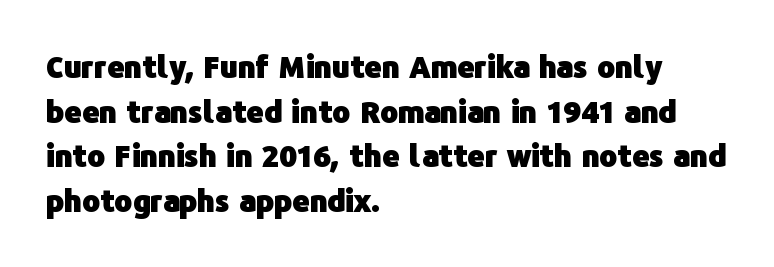
{"serif": "no", "italic": "no", "bold": "yes", "weight": "heavy", "width": "normal", "stroke_contrast": "low", "x_height": "medium", "monospaced": "no", "underline": "no", "align": "left", "line_spacing": "normal", "line_spacing_ratio": 1.49, "letter_spacing": "normal", "letter_spacing_em": 0.0, "glyph_px": 30}
